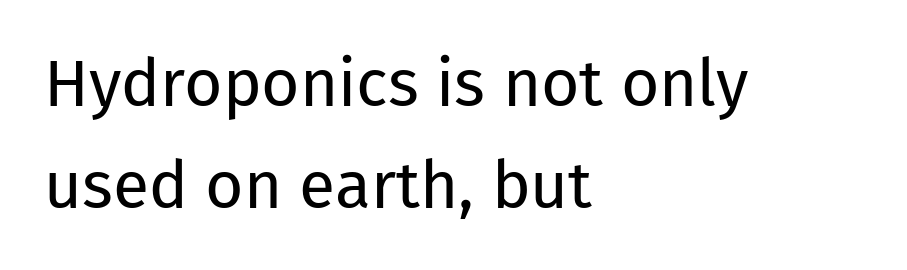
The image shows 66 px regular-weight sans-serif type, upright; set left-aligned, normal line spacing (1.54x), normal letter spacing, not underlined; low stroke contrast and a medium x-height.
